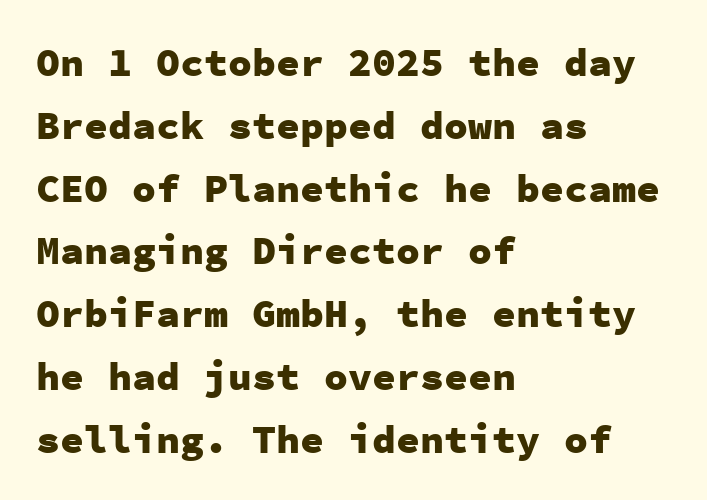
{"serif": "no", "italic": "no", "bold": "yes", "weight": "heavy", "width": "normal", "stroke_contrast": "low", "x_height": "medium", "monospaced": "yes", "underline": "no", "align": "left", "line_spacing": "normal", "line_spacing_ratio": 1.57, "letter_spacing": "normal", "letter_spacing_em": 0.0, "glyph_px": 40}
